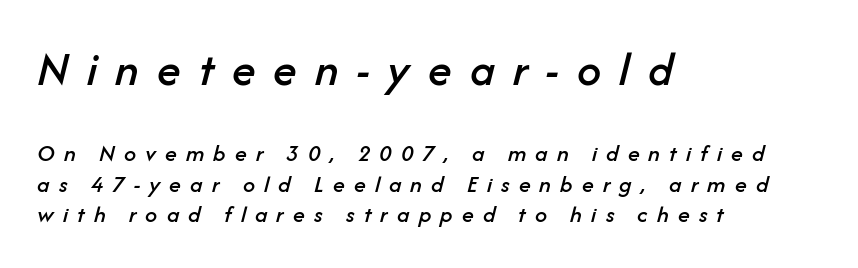
Q: Is the text italic (slanted)? A: Yes, it leans right by about 14 degrees.
Q: Is the text underlined? A: No.
Q: How is the paragraph aligned? A: Left-aligned.
Q: Is the spacing between letters normal or unusually wide? A: Unusually wide.
Q: Is the spacing between lines tight, normal or loose? A: Normal.
Q: Which block of text is set in a larger size, the first (top) or the second (bottom)? A: The first (top) one.
Q: Width (condensed, normal, or wide)? A: Normal.
Q: Stroke contrast? A: Low.
Q: x-height? A: Medium.
Q: Monospaced? A: No.
